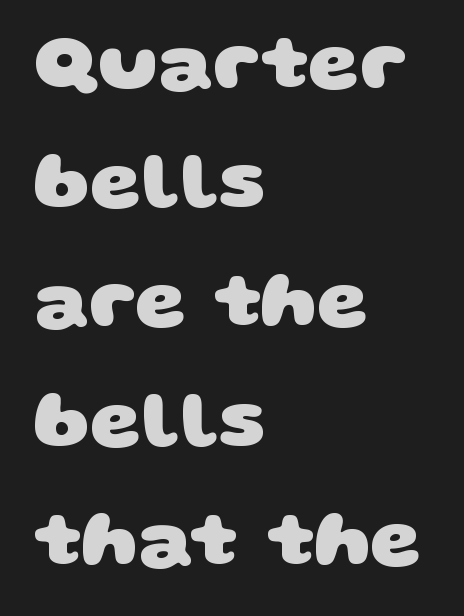
Vertically, the passage feels balanced, rows spaced as you'd expect. The letters advance in unequal steps, a hallmark of proportional type. Short note: letters normally spaced. The paragraph has a hard left edge and a soft right edge. Typographically, this falls in the sans-serif category.
